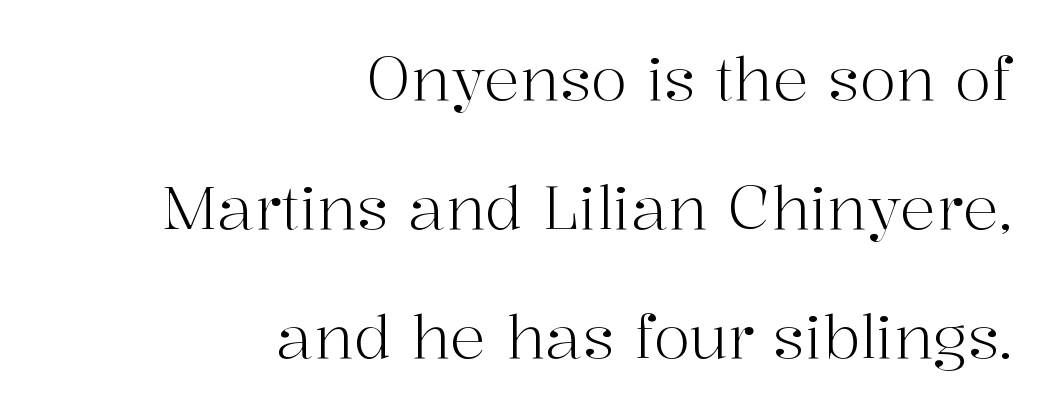
{"serif": "yes", "italic": "no", "bold": "no", "weight": "light", "width": "normal", "stroke_contrast": "high", "x_height": "medium", "monospaced": "no", "underline": "no", "align": "right", "line_spacing": "loose", "line_spacing_ratio": 2.15, "letter_spacing": "normal", "letter_spacing_em": 0.0, "glyph_px": 60}
